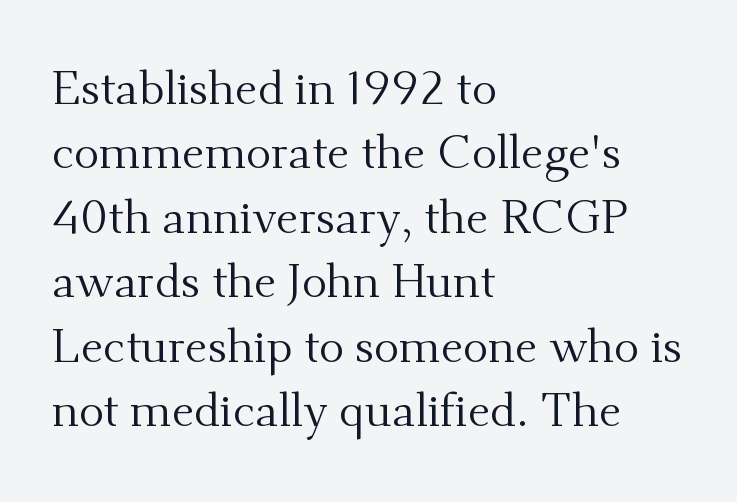
{"serif": "yes", "italic": "no", "bold": "no", "weight": "regular", "width": "normal", "stroke_contrast": "medium", "x_height": "small", "monospaced": "no", "underline": "no", "align": "left", "line_spacing": "normal", "line_spacing_ratio": 1.37, "letter_spacing": "normal", "letter_spacing_em": 0.0, "glyph_px": 47}
